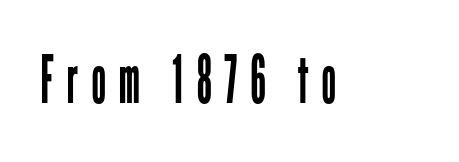
The image shows 66 px regular-weight, condensed sans-serif type, upright; set not underlined; low stroke contrast and a medium x-height.
